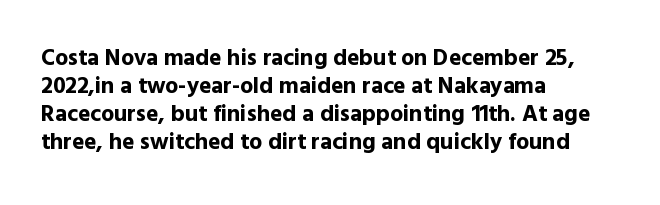
The image shows 23 px bold type, upright; set left-aligned, line spacing 1.22x, normal letter spacing, not underlined.
